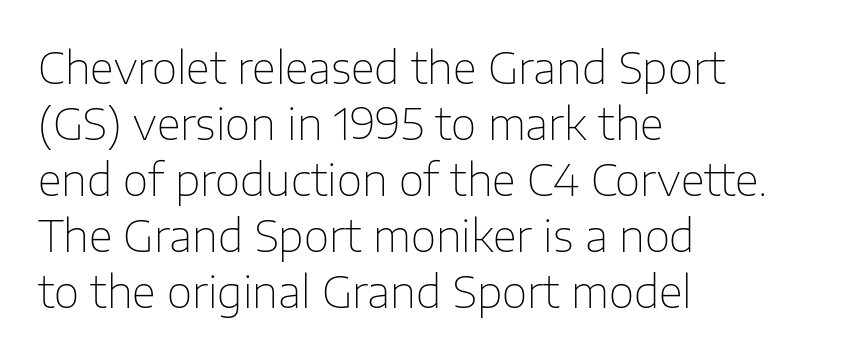
The image shows 44 px thin sans-serif type, upright; set left-aligned, normal line spacing (1.27x), normal letter spacing, not underlined; low stroke contrast and a medium x-height.
